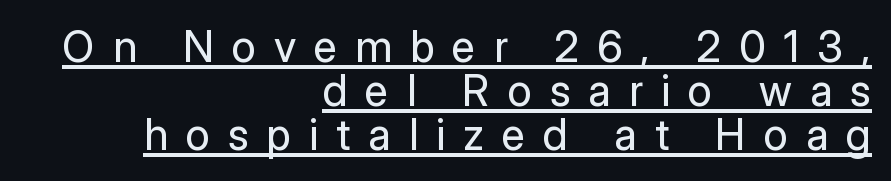
Q: Is the text bold? A: No.
Q: Is the text italic (slanted)? A: No, it is upright.
Q: Is the typeface a serif or a sans-serif typeface? A: Sans-serif.
Q: Is the text underlined? A: Yes.
Q: How is the paragraph aligned? A: Right-aligned.
Q: Is the spacing between letters normal or unusually wide? A: Unusually wide.
Q: Is the spacing between lines tight, normal or loose? A: Tight.
Q: Width (condensed, normal, or wide)? A: Normal.
Q: Stroke contrast? A: Low.
Q: x-height? A: Medium.
Q: Monospaced? A: No.
